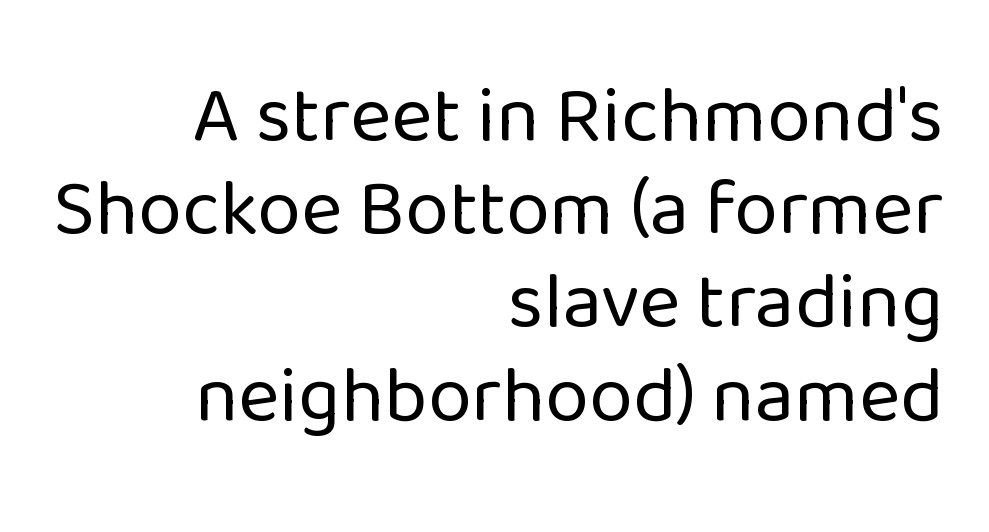
Q: Is the text bold? A: No.
Q: Is the text italic (slanted)? A: No, it is upright.
Q: Is the typeface a serif or a sans-serif typeface? A: Sans-serif.
Q: Is the text underlined? A: No.
Q: How is the paragraph aligned? A: Right-aligned.
Q: Is the spacing between letters normal or unusually wide? A: Normal.
Q: Width (condensed, normal, or wide)? A: Normal.
Q: Stroke contrast? A: Low.
Q: x-height? A: Medium.
Q: Monospaced? A: No.
